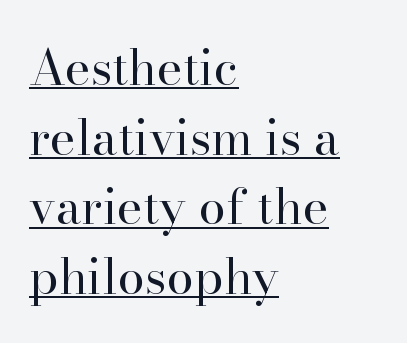
The image shows 49 px regular-weight serif type, upright; set left-aligned, normal line spacing (1.42x), normal letter spacing, underlined; high stroke contrast and a small x-height.
